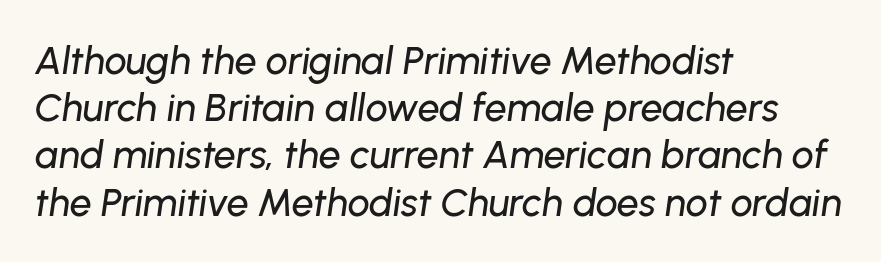
{"italic": "yes", "lean": "right", "slant_degrees": 8, "width": "normal", "stroke_contrast": "low", "x_height": "medium", "monospaced": "no", "underline": "no", "align": "left", "line_spacing_ratio": 1.21, "letter_spacing": "normal", "letter_spacing_em": 0.0, "glyph_px": 39}
